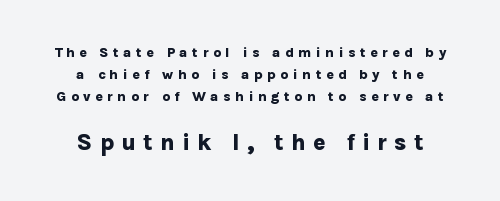
The rendering uses a bold face; every stroke is thick and dark. Substantial extra tracking has been applied to these lines. Successive baselines arrive at the customary interval. The strip under each line holds only bare page.
